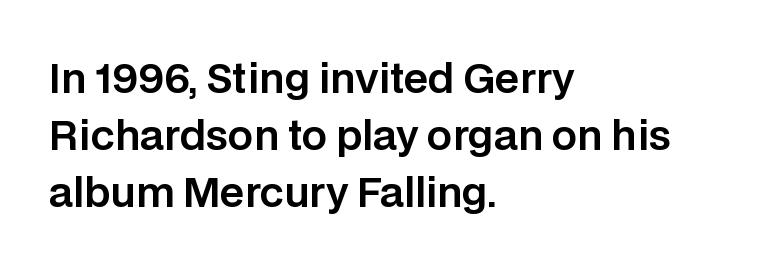
The image shows 40 px sans-serif type, upright; set left-aligned, normal line spacing (1.43x), normal letter spacing, not underlined; low stroke contrast and a large x-height.
